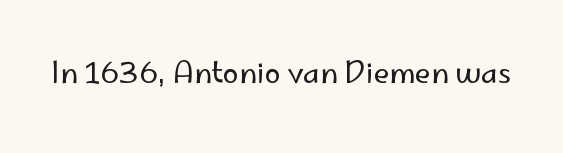
The image shows 29 px regular-weight sans-serif type, upright; set normal letter spacing, not underlined; low stroke contrast and a small x-height.
